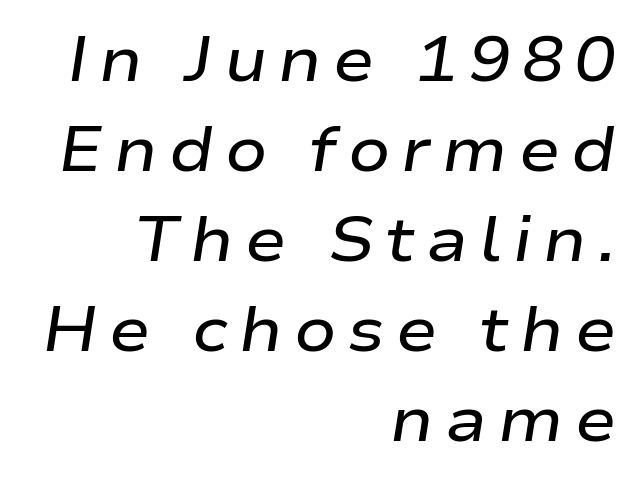
Q: Is the text bold? A: Semi-bold.
Q: Is the text italic (slanted)? A: Yes, it leans right by about 9 degrees.
Q: Is the text underlined? A: No.
Q: How is the paragraph aligned? A: Right-aligned.
Q: Is the spacing between lines tight, normal or loose? A: Normal.
Q: Width (condensed, normal, or wide)? A: Wide.
Q: Stroke contrast? A: Low.
Q: x-height? A: Medium.
Q: Monospaced? A: No.
